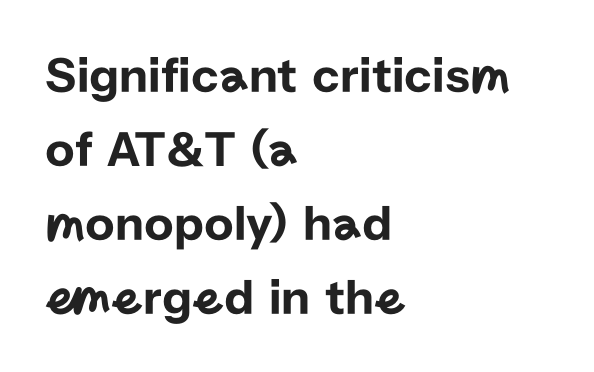
The image shows 51 px sans-serif type, upright; set left-aligned, normal line spacing (1.45x), normal letter spacing, not underlined; low stroke contrast and a medium x-height.
